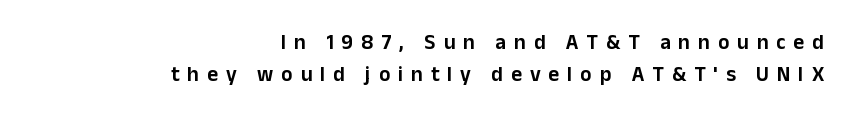
The image shows 21 px text type, upright; set right-aligned, normal line spacing (1.52x), unusually wide letter spacing (+0.38 em), not underlined.
